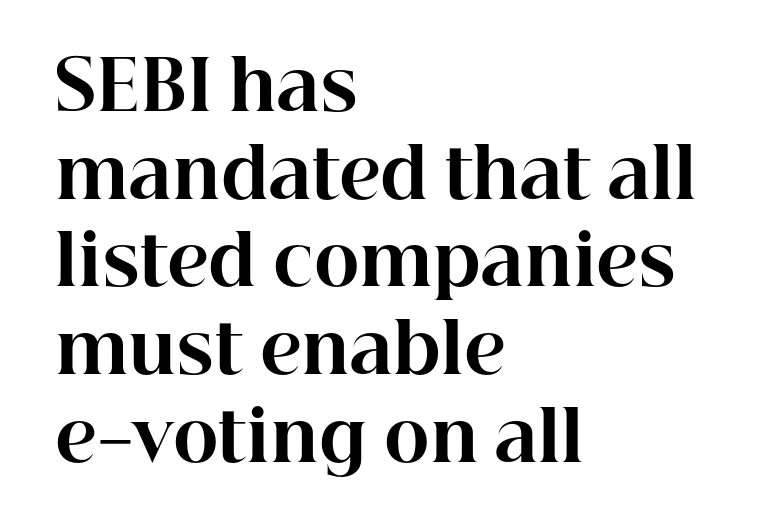
The image shows 69 px bold serif type, upright; set left-aligned, normal line spacing (1.27x), normal letter spacing, not underlined; high stroke contrast and a medium x-height.
